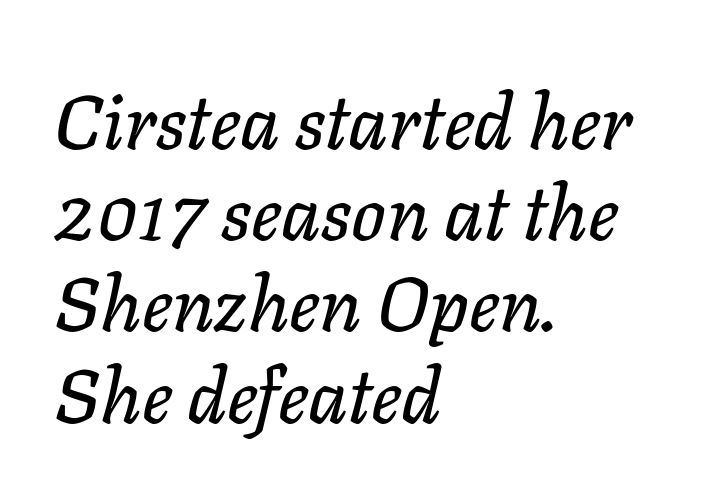
Q: Is the text italic (slanted)? A: Yes, it leans right by about 11 degrees.
Q: Is the text underlined? A: No.
Q: How is the paragraph aligned? A: Left-aligned.
Q: Is the spacing between letters normal or unusually wide? A: Normal.
Q: Width (condensed, normal, or wide)? A: Normal.
Q: Stroke contrast? A: Low.
Q: x-height? A: Medium.
Q: Monospaced? A: No.
